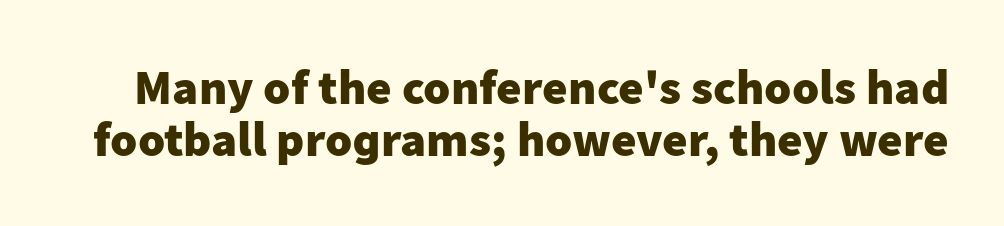
Q: Is the text bold? A: Yes.
Q: Is the text italic (slanted)? A: No, it is upright.
Q: Is the typeface a serif or a sans-serif typeface? A: Sans-serif.
Q: Is the text underlined? A: No.
Q: Is the spacing between letters normal or unusually wide? A: Normal.
Q: Is the spacing between lines tight, normal or loose? A: Tight.
Q: Width (condensed, normal, or wide)? A: Normal.
Q: Stroke contrast? A: Low.
Q: x-height? A: Medium.
Q: Monospaced? A: No.
